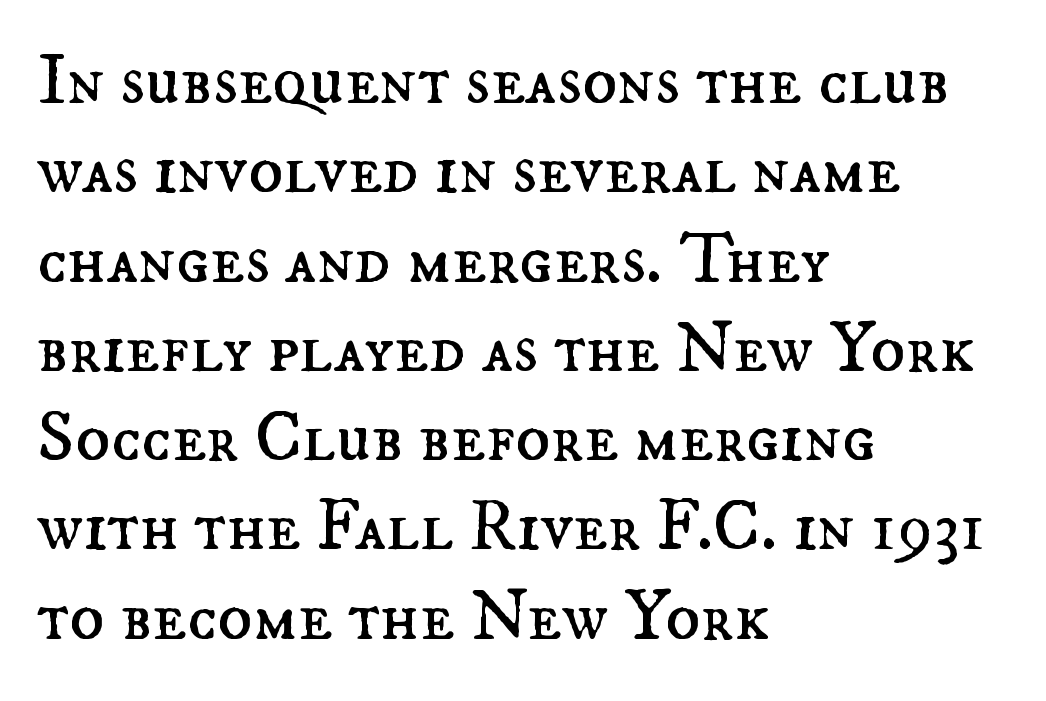
The image shows 72 px regular-weight type, upright; set left-aligned, line spacing 1.24x, normal letter spacing, not underlined; medium stroke contrast and a small x-height.
